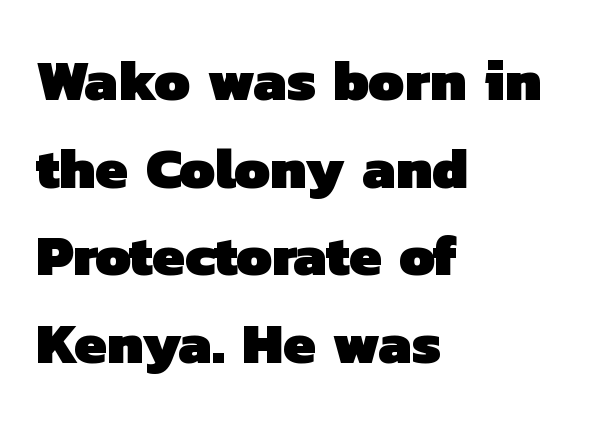
Summary of weight: heavy, a full bold. This sample is left-justified, so line endings fall wherever the words run out. Here the designer chose a conventional face with non-uniform glyph widths. Between one letter and the next there's only the usual sliver of space. Each new line begins a customary step beneath the previous one. Glance below the letters and you will spot only blank space.
